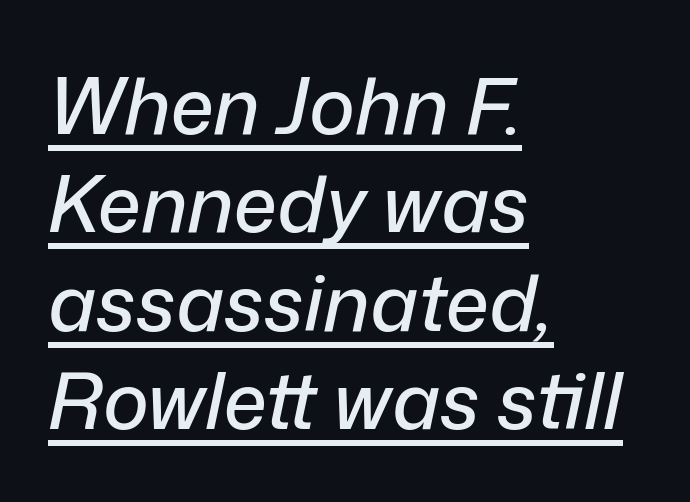
The image shows 78 px text type, italic (leaning right); set left-aligned, normal line spacing (1.26x), normal letter spacing, underlined; low stroke contrast and a medium x-height.
